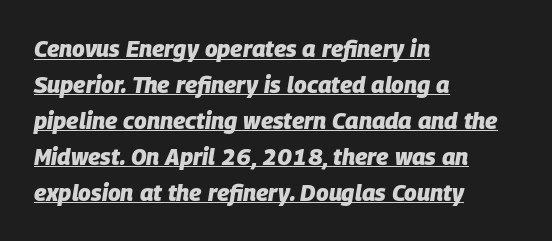
Q: Is the text bold? A: Yes.
Q: Is the text italic (slanted)? A: Yes, it leans right by about 9 degrees.
Q: Is the text underlined? A: Yes.
Q: How is the paragraph aligned? A: Left-aligned.
Q: Is the spacing between letters normal or unusually wide? A: Normal.
Q: Is the spacing between lines tight, normal or loose? A: Normal.
